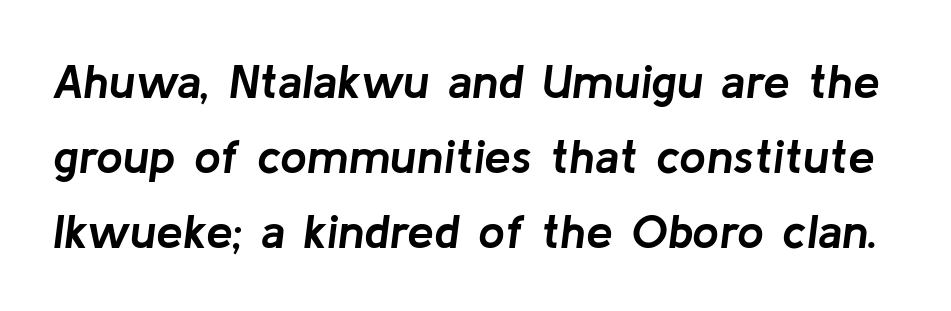
Bold? Absolutely — the strokes are thick and heavy. Clear beneath every line of the passage. Interline gaps are of average width in this sample. When letters slant like this, we call the style italic. Is this a fixed-width face? No — the glyphs have proportional, varying widths.
